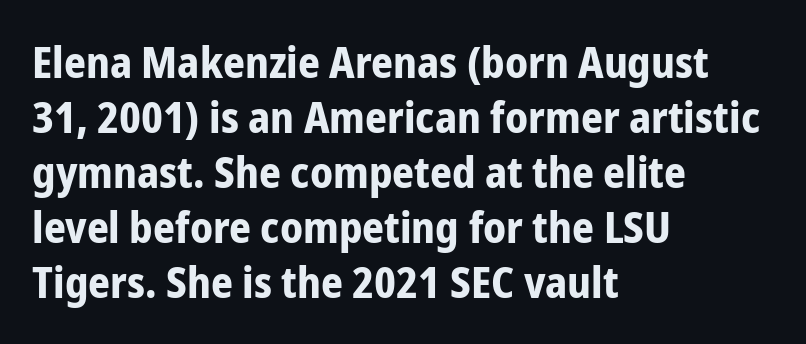
There is no visible air inserted between adjacent glyphs. Does the type have serifs? No, each stem ends abruptly. The baseline area is clear. Each letter keeps its own natural width here, so spacing adapts to shape. Quick note: not italic, upright.
